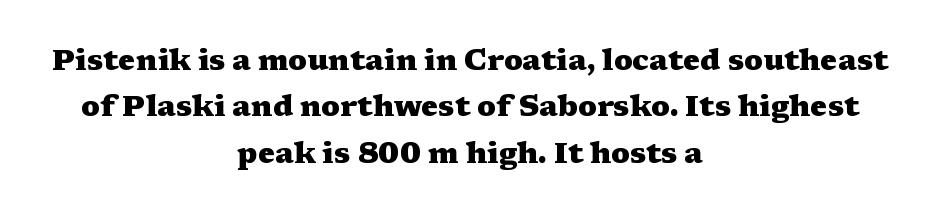
The image shows 29 px heavy, wide serif type, upright; set centered, normal line spacing (1.6x), normal letter spacing, not underlined; medium stroke contrast and a medium x-height.
